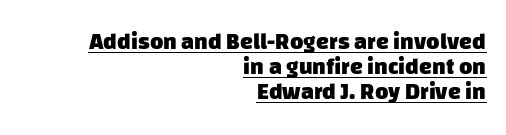
Q: Is the text bold? A: Yes.
Q: Is the text underlined? A: Yes.
Q: How is the paragraph aligned? A: Right-aligned.
Q: Is the spacing between letters normal or unusually wide? A: Normal.
Q: Is the spacing between lines tight, normal or loose? A: Tight.
